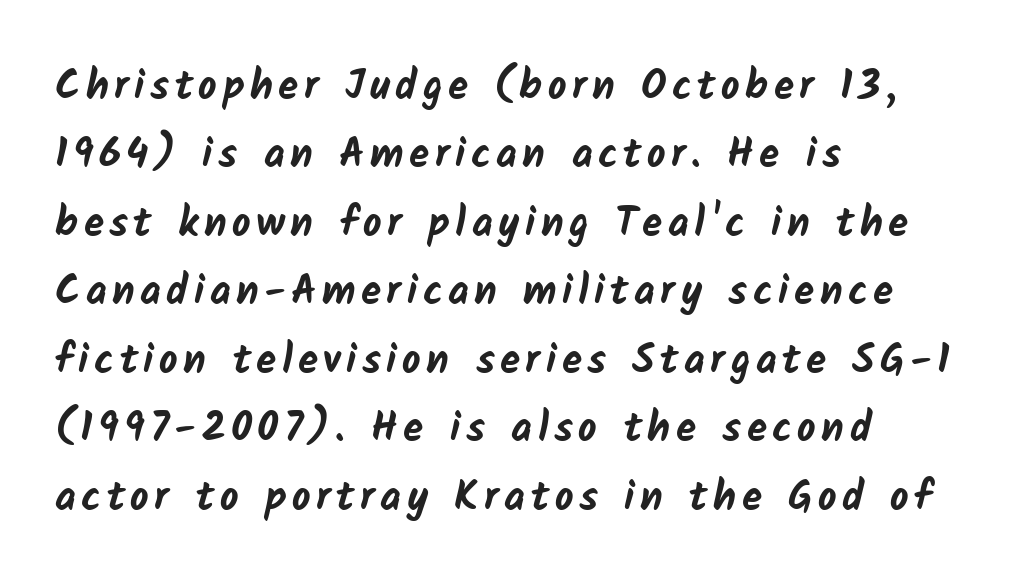
Thick stems and heavy bowls — unmistakably bold. Teacher's note: observe the even left margin — that is flush-left alignment. This rendering features lettering with no underline. Classification — sans serif. Character widths vary here, with narrow letters taking less room than wide ones.
